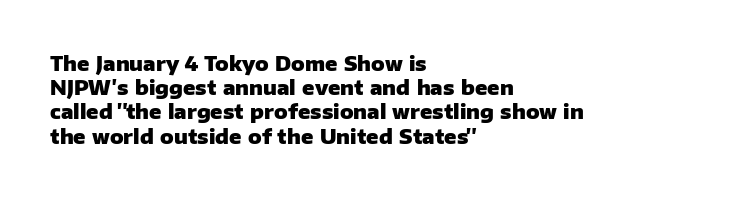
Descenders hang freely into open space. The paragraph has a hard left edge and a soft right edge. It's the straight-up-and-down kind of type. Observe the ordinary spacing: letters are neighbours, not strangers. Weight check: bold — yes, fully.
